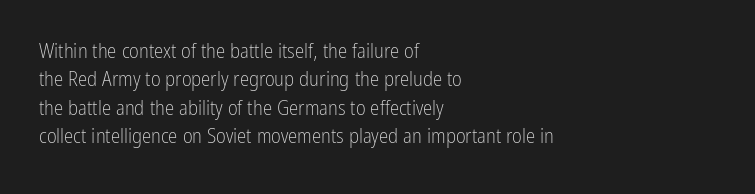
{"italic": "no", "bold": "no", "underline": "no", "align": "left", "line_spacing": "normal", "line_spacing_ratio": 1.35, "letter_spacing": "normal", "letter_spacing_em": 0.0, "glyph_px": 21}
